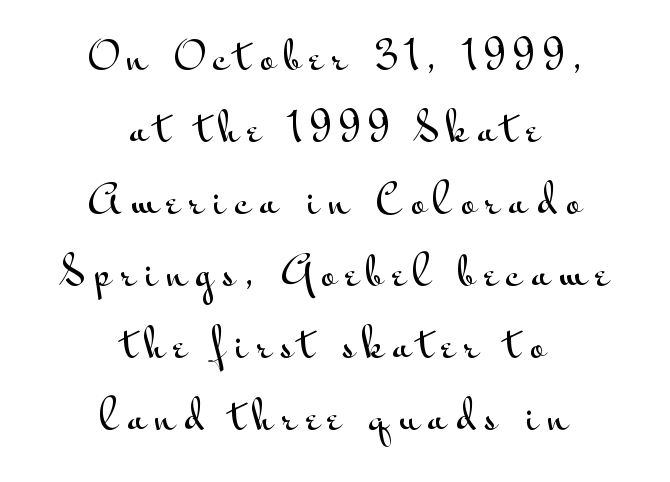
Letter spacing: wide. Which margin do the lines hug? Neither — every line sits in the middle. Beneath every word, the page is bare. Regarding serifs, this sample does without them. These lines are rendered in a variable-pitch font.
